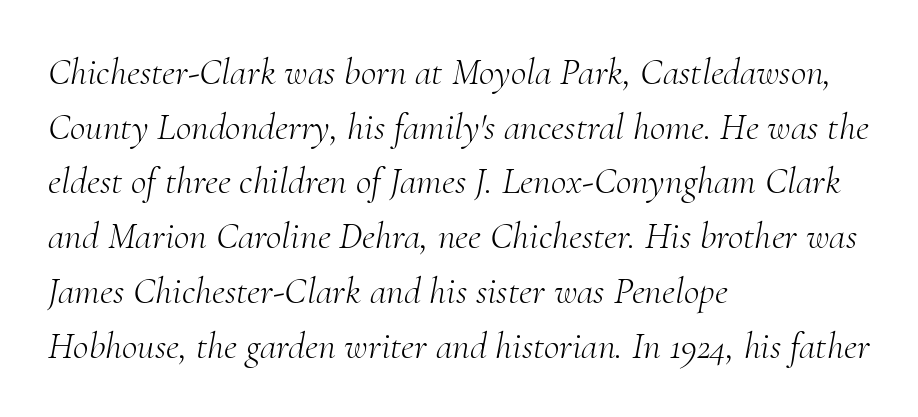
Q: Is the text bold? A: No.
Q: Is the text italic (slanted)? A: Yes, it leans right by about 10 degrees.
Q: Is the typeface a serif or a sans-serif typeface? A: Serif.
Q: Is the text underlined? A: No.
Q: How is the paragraph aligned? A: Left-aligned.
Q: Is the spacing between letters normal or unusually wide? A: Normal.
Q: Is the spacing between lines tight, normal or loose? A: Normal.
Q: Width (condensed, normal, or wide)? A: Normal.
Q: Stroke contrast? A: Medium.
Q: x-height? A: Small.
Q: Monospaced? A: No.
